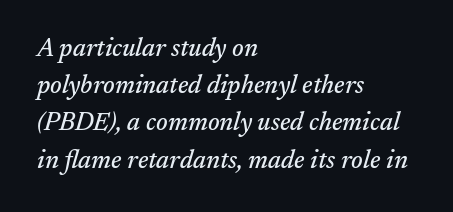
Does the leading feel generous? No, just average. The text carries the slant typical of an italic or oblique font. The type is set solid horizontally, with unmodified tracking. Quick note: underline off. All the whitespace from short lines collects on the right.
